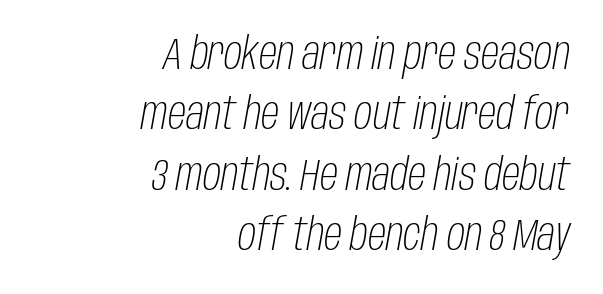
The image shows 45 px light, condensed type, italic (leaning right); set right-aligned, normal line spacing (1.34x), normal letter spacing, not underlined; low stroke contrast and a large x-height.
